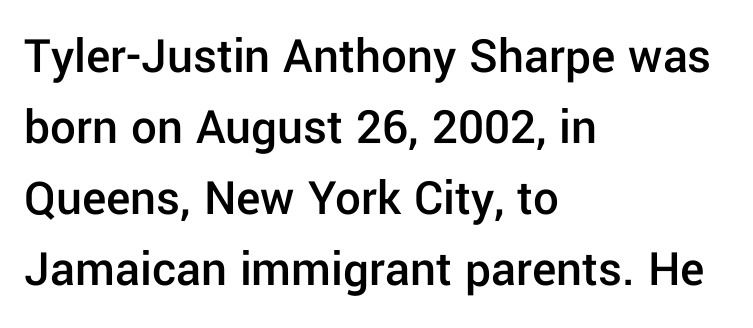
Typographic density is moderately raised because the face is semibold. Does the type have serifs? No, each stem ends abruptly. The vertical gap from one line to the next is medium. Plain, unruled lines of type. Proportional: the letters do not fall into vertical columns.
